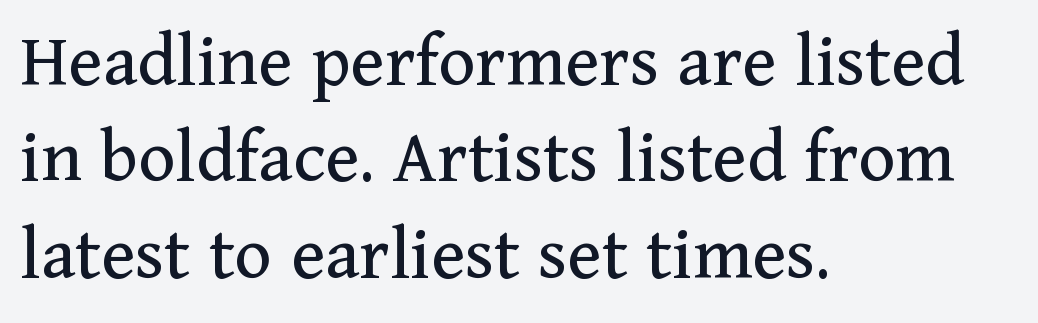
Q: Is the text bold? A: No.
Q: Is the text italic (slanted)? A: No, it is upright.
Q: Is the typeface a serif or a sans-serif typeface? A: Serif.
Q: Is the text underlined? A: No.
Q: How is the paragraph aligned? A: Left-aligned.
Q: Is the spacing between letters normal or unusually wide? A: Normal.
Q: Width (condensed, normal, or wide)? A: Normal.
Q: Stroke contrast? A: Medium.
Q: x-height? A: Medium.
Q: Monospaced? A: No.
